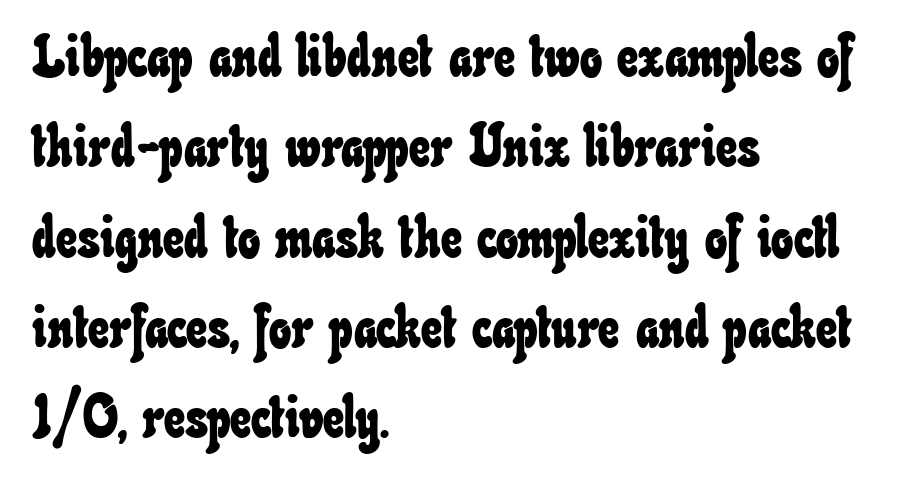
{"width": "condensed", "stroke_contrast": "low", "x_height": "small", "monospaced": "no", "underline": "no", "align": "left", "line_spacing": "normal", "line_spacing_ratio": 1.53, "letter_spacing": "normal", "letter_spacing_em": 0.0, "glyph_px": 59}
